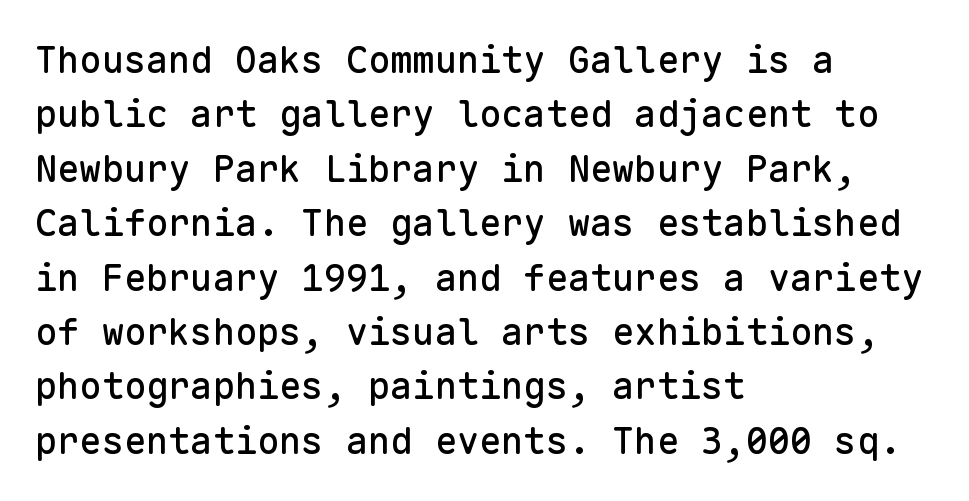
Leading matches the norm, producing a regular column. Vertical strokes here are truly vertical. Monospaced: the letters line up in strict vertical columns. The face used here is a sans, in the tradition of grotesques and geometrics. Underline: absent. Teacher's note: observe the even left margin — that is flush-left alignment.
